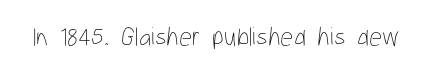
{"italic": "no", "bold": "no", "underline": "no", "letter_spacing": "normal", "letter_spacing_em": 0.0, "glyph_px": 26}
